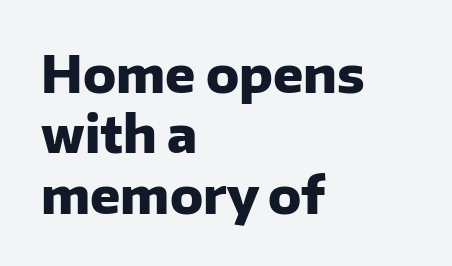
The image shows 50 px heavy sans-serif type, upright; set left-aligned, line spacing 1.21x, normal letter spacing, not underlined; low stroke contrast and a medium x-height.
